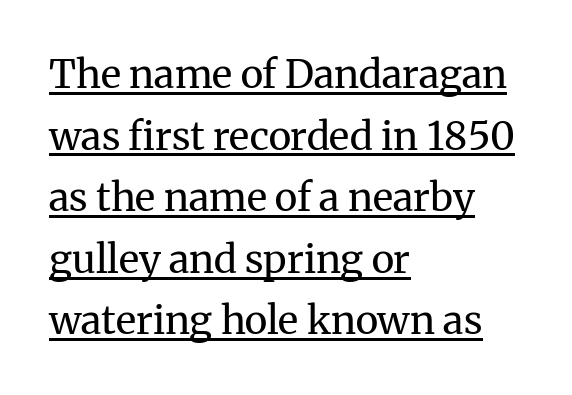
Students, note that the glyphs here touch the page at normal intervals. Counters stay open thanks to moderate or lighter strokes. Left-aligned paragraph, ragged on the right. In terms of leading, this rendering sits right in the middle. Small tapered or slab feet sit at the stroke ends, so this counts as serif.
